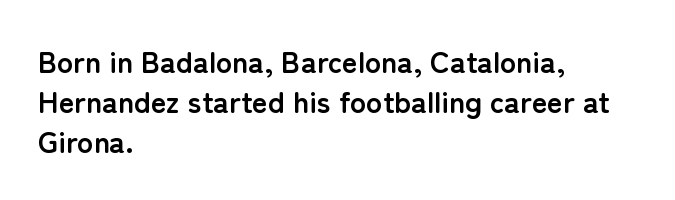
Q: Is the text bold? A: Yes.
Q: Is the text italic (slanted)? A: No, it is upright.
Q: Is the typeface a serif or a sans-serif typeface? A: Sans-serif.
Q: Is the text underlined? A: No.
Q: How is the paragraph aligned? A: Left-aligned.
Q: Is the spacing between letters normal or unusually wide? A: Normal.
Q: Is the spacing between lines tight, normal or loose? A: Normal.
Q: Width (condensed, normal, or wide)? A: Normal.
Q: Stroke contrast? A: Low.
Q: x-height? A: Medium.
Q: Monospaced? A: No.
